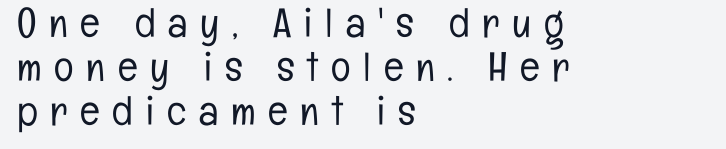
The image shows 41 px light, condensed sans-serif type, upright; set left-aligned, tight line spacing (1.07x), unusually wide letter spacing (+0.31 em), not underlined; low stroke contrast and a medium x-height.
